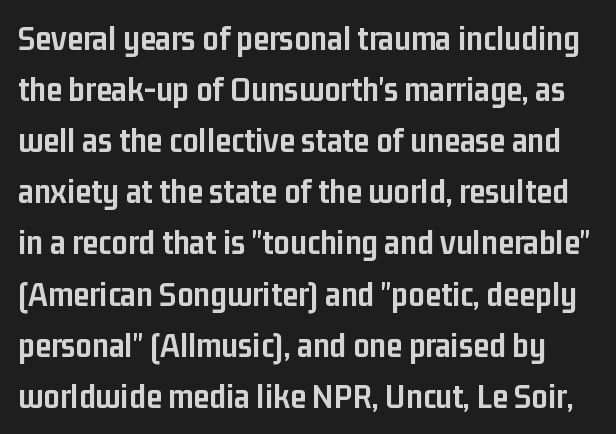
How would I describe the line gaps? Plain and ordinary. Do the characters align in a grid? No, the font is proportional. I'd describe the lettering as bold — thick and assertive. No italicization has been applied; the sample stays upright. Is the letter spacing exaggerated? No — it looks like the ordinary default.
